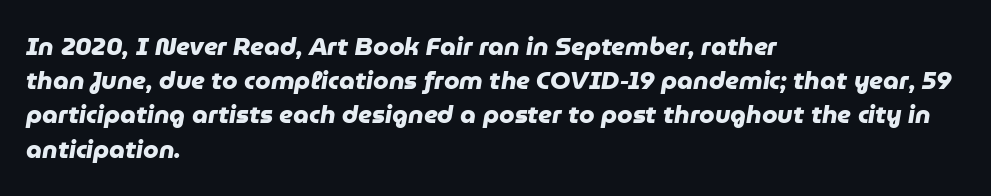
Visually the block forms a straight wall on the left and a jagged coastline on the right. The strokes are fattened all the way to bold. Each row of text sits above clean, open space. Notice how descenders clear the ascenders below comfortably — that's standard leading.
